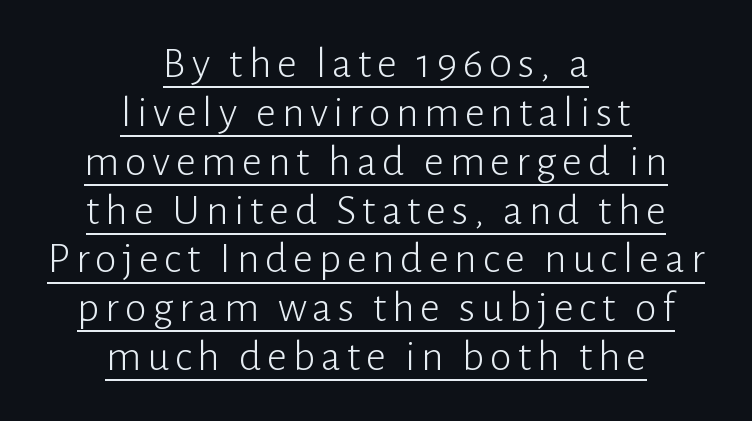
Q: Is the text bold? A: No.
Q: Is the text italic (slanted)? A: No, it is upright.
Q: Is the typeface a serif or a sans-serif typeface? A: Sans-serif.
Q: Is the text underlined? A: Yes.
Q: How is the paragraph aligned? A: Centered.
Q: Is the spacing between lines tight, normal or loose? A: Tight.
Q: Width (condensed, normal, or wide)? A: Normal.
Q: Stroke contrast? A: Low.
Q: x-height? A: Medium.
Q: Monospaced? A: No.
